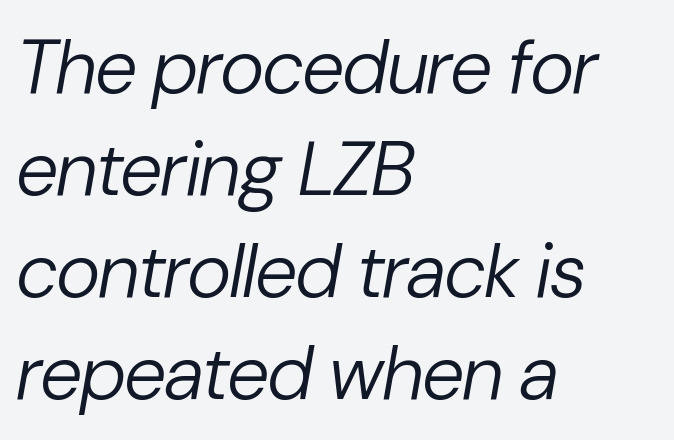
The image shows 76 px regular-weight type, italic (leaning right); set left-aligned, normal line spacing (1.34x), normal letter spacing, not underlined; low stroke contrast and a medium x-height.
